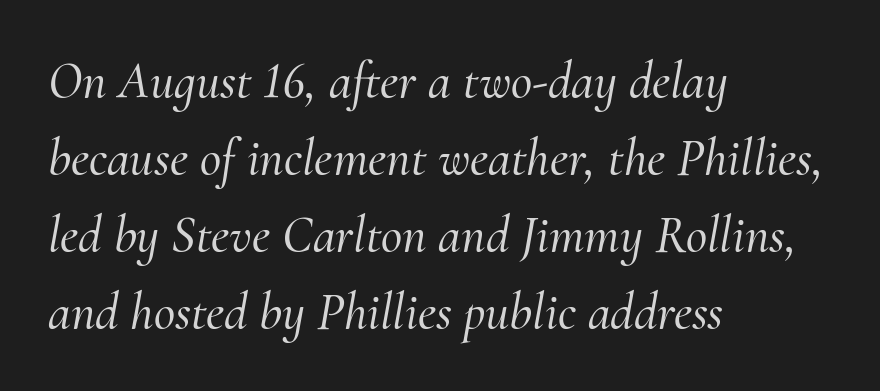
{"serif": "yes", "italic": "yes", "lean": "right", "slant_degrees": 10, "width": "normal", "stroke_contrast": "medium", "x_height": "small", "monospaced": "no", "underline": "no", "align": "left", "line_spacing": "normal", "line_spacing_ratio": 1.48, "letter_spacing": "normal", "letter_spacing_em": 0.0, "glyph_px": 52}
